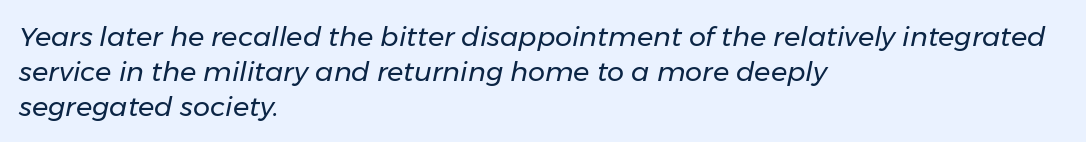
The image shows 27 px text type, italic (leaning right); set left-aligned, normal line spacing (1.29x), normal letter spacing, not underlined.
